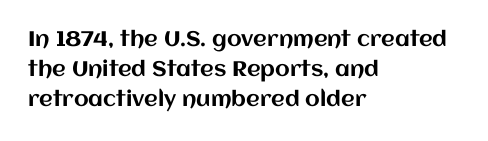
Q: Is the text italic (slanted)? A: No, it is upright.
Q: Is the text underlined? A: No.
Q: How is the paragraph aligned? A: Left-aligned.
Q: Is the spacing between letters normal or unusually wide? A: Normal.
Q: Is the spacing between lines tight, normal or loose? A: Normal.
